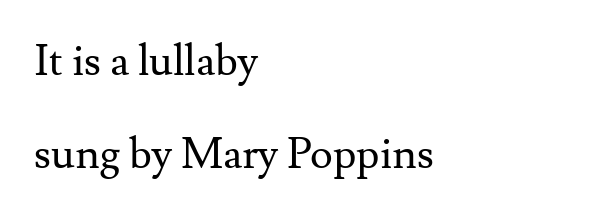
Q: Is the text bold? A: No.
Q: Is the text italic (slanted)? A: No, it is upright.
Q: Is the typeface a serif or a sans-serif typeface? A: Serif.
Q: Is the text underlined? A: No.
Q: How is the paragraph aligned? A: Left-aligned.
Q: Is the spacing between letters normal or unusually wide? A: Normal.
Q: Is the spacing between lines tight, normal or loose? A: Loose.
Q: Width (condensed, normal, or wide)? A: Normal.
Q: Stroke contrast? A: Medium.
Q: x-height? A: Small.
Q: Monospaced? A: No.
